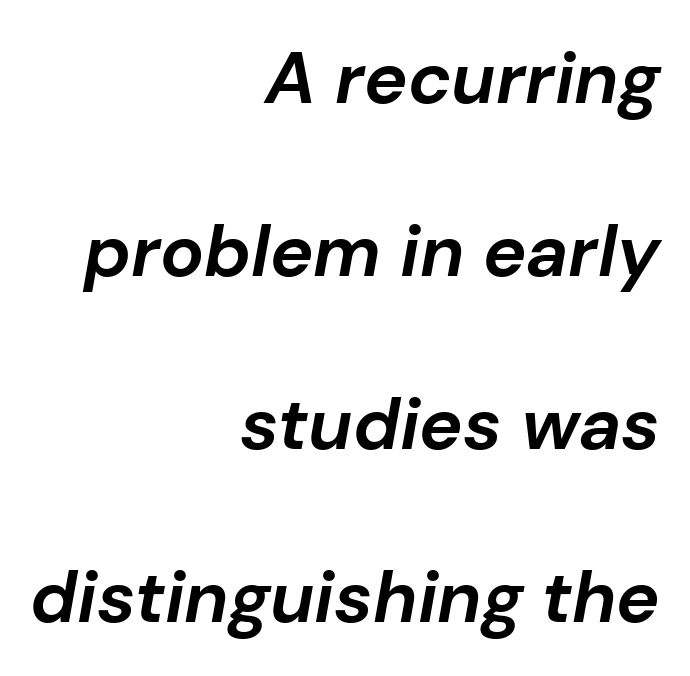
{"italic": "yes", "lean": "right", "slant_degrees": 10, "bold": "yes", "weight": "bold", "width": "normal", "stroke_contrast": "low", "x_height": "medium", "monospaced": "no", "underline": "no", "align": "right", "line_spacing": "loose", "line_spacing_ratio": 2.37, "letter_spacing": "normal", "letter_spacing_em": 0.0, "glyph_px": 73}
